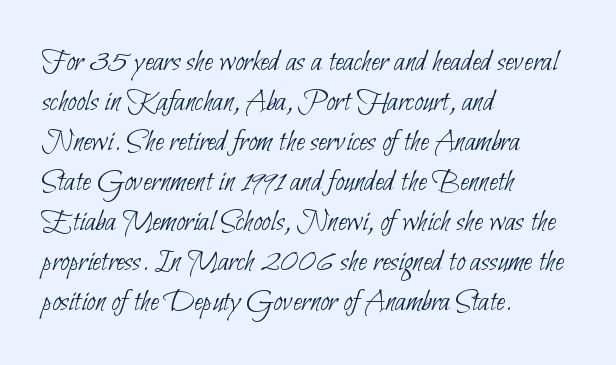
The image shows 32 px thin, condensed sans-serif type; set left-aligned, normal line spacing (1.25x), normal letter spacing, not underlined; low stroke contrast and a small x-height.
